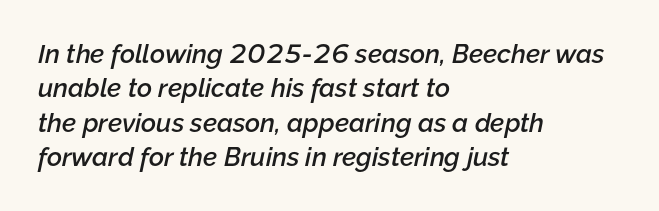
Q: Is the text bold? A: Semi-bold.
Q: Is the text italic (slanted)? A: Yes, it leans right by about 12 degrees.
Q: Is the text underlined? A: No.
Q: How is the paragraph aligned? A: Left-aligned.
Q: Is the spacing between letters normal or unusually wide? A: Normal.
Q: Is the spacing between lines tight, normal or loose? A: Normal.
